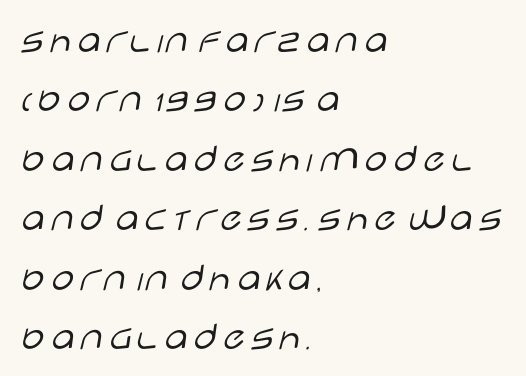
Q: Is the text bold? A: No.
Q: Is the text italic (slanted)? A: Yes.
Q: Is the typeface a serif or a sans-serif typeface? A: Sans-serif.
Q: Is the text underlined? A: No.
Q: How is the paragraph aligned? A: Left-aligned.
Q: Is the spacing between letters normal or unusually wide? A: Normal.
Q: Is the spacing between lines tight, normal or loose? A: Normal.
Q: Width (condensed, normal, or wide)? A: Wide.
Q: Stroke contrast? A: Low.
Q: x-height? A: Large.
Q: Monospaced? A: No.
